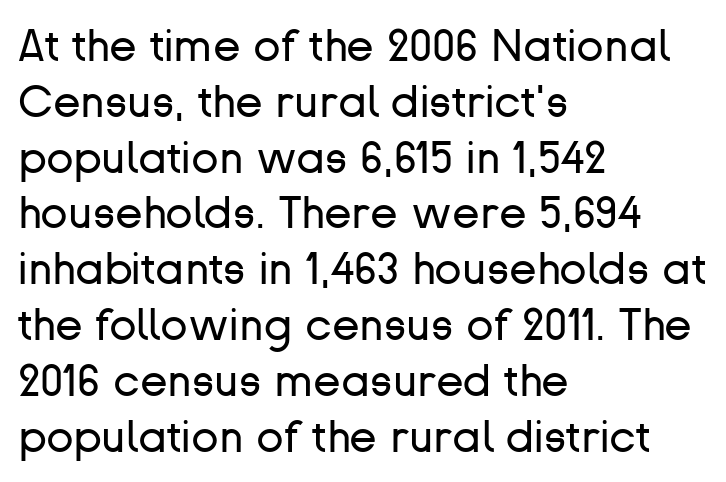
Q: Is the text bold? A: No.
Q: Is the text italic (slanted)? A: No, it is upright.
Q: Is the typeface a serif or a sans-serif typeface? A: Sans-serif.
Q: Is the text underlined? A: No.
Q: How is the paragraph aligned? A: Left-aligned.
Q: Is the spacing between letters normal or unusually wide? A: Normal.
Q: Width (condensed, normal, or wide)? A: Normal.
Q: Stroke contrast? A: Low.
Q: x-height? A: Medium.
Q: Monospaced? A: No.
